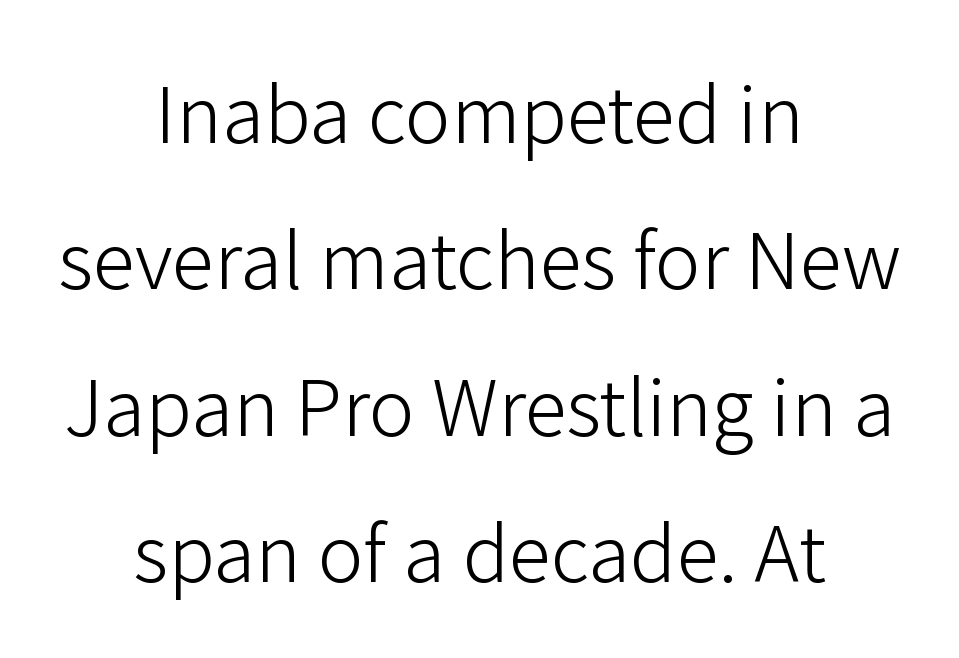
The image shows 77 px light sans-serif type, upright; set centered, loose line spacing (1.9x), normal letter spacing, not underlined; low stroke contrast and a medium x-height.
